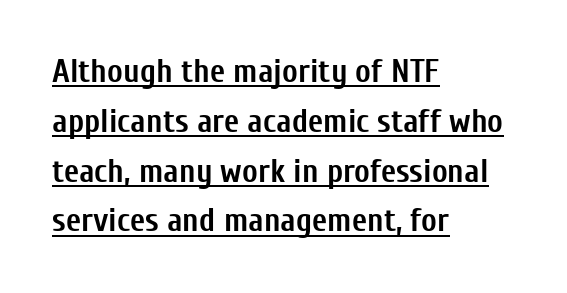
Every word sits above its own underline. It's the straight-up-and-down kind of type. Glyph-to-glyph distance matches everyday printed text. The characters display no serif detailing; their extremities are plain. Is the block centered? No — it sits flush against the left margin. A typesetter would call this leading conventional body-copy spacing.
